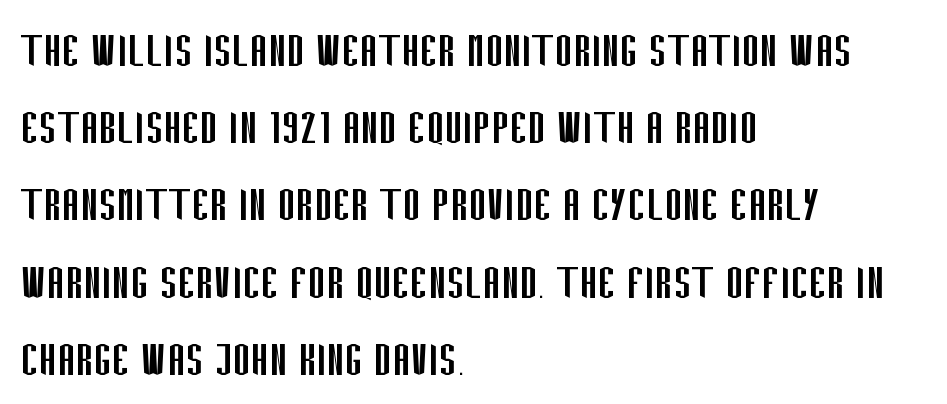
Note: no serifs on the glyphs. Honestly, the row spacing looks completely unremarkable. This sample is left-justified, so line endings fall wherever the words run out. Notice how the stems are strictly vertical — no italics here. These lines keep a tight, regular rhythm from letter to letter. The passage shown is typed in a proportional face where columns would drift.
